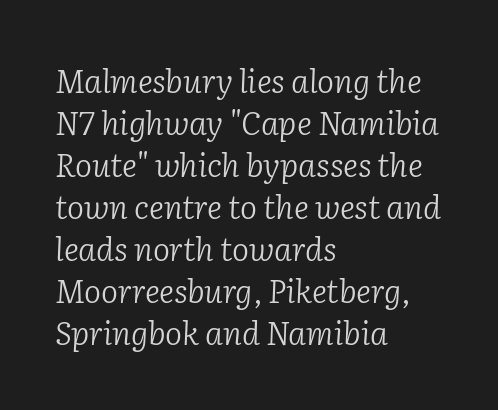
The image shows 32 px light serif type, italic (leaning right); set left-aligned, normal line spacing (1.31x), normal letter spacing, not underlined; low stroke contrast and a medium x-height.
